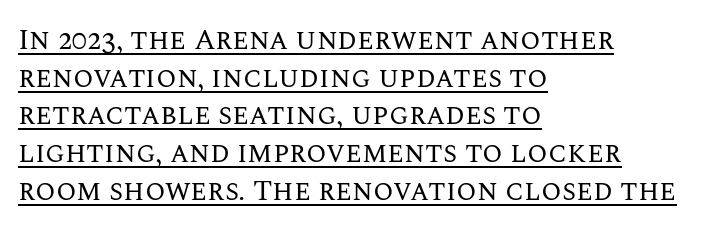
The image shows 29 px regular-weight type, upright; set left-aligned, normal line spacing (1.3x), normal letter spacing, underlined; medium stroke contrast and a large x-height.
